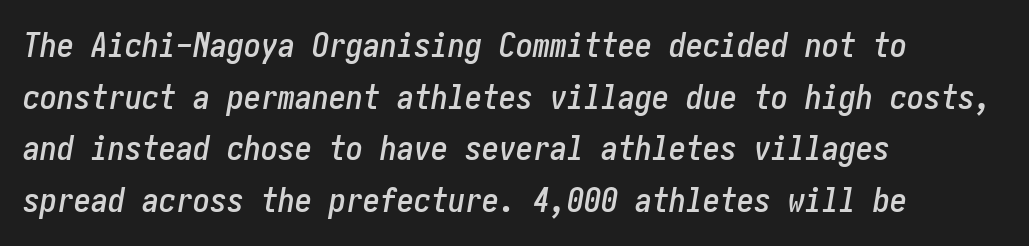
The image shows 34 px condensed type, italic (leaning right); set left-aligned, normal line spacing (1.52x), normal letter spacing, not underlined; low stroke contrast and a medium x-height.
